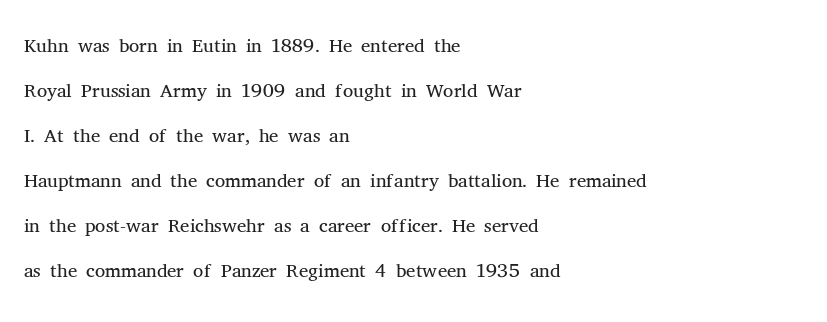
The image shows 29 px light serif type, upright; set left-aligned, normal line spacing (1.55x), normal letter spacing, not underlined; medium stroke contrast and a medium x-height.
